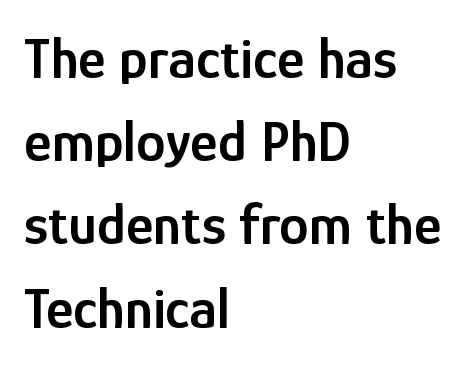
{"serif": "no", "italic": "no", "bold": "semi", "weight": "semibold", "width": "condensed", "stroke_contrast": "low", "x_height": "medium", "monospaced": "no", "underline": "no", "align": "left", "line_spacing": "normal", "line_spacing_ratio": 1.41, "letter_spacing": "normal", "letter_spacing_em": 0.0, "glyph_px": 59}
